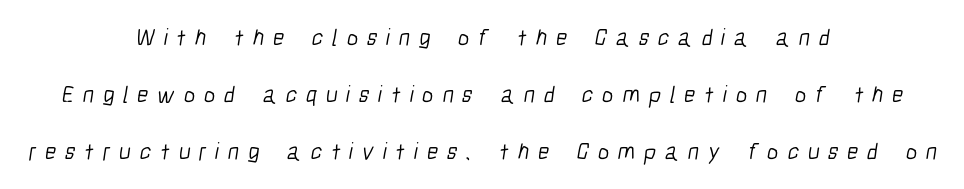
The image shows 24 px text type; set centered, loose line spacing (2.37x), unusually wide letter spacing (+0.36 em), not underlined.
